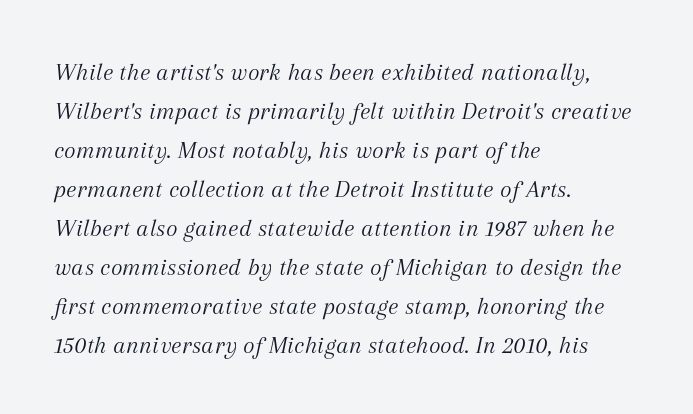
The letters look calm and open, with moderate or lighter stems. Spacing between characters is what you'd get straight out of the box. Looking at the ascenders, they clearly lean. Evenly set lines give the paragraph a standard silhouette.
